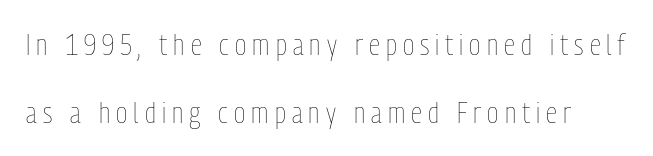
Q: Is the text bold? A: No.
Q: Is the text italic (slanted)? A: No, it is upright.
Q: Is the text underlined? A: No.
Q: Is the spacing between letters normal or unusually wide? A: Unusually wide.
Q: Is the spacing between lines tight, normal or loose? A: Loose.
Q: Width (condensed, normal, or wide)? A: Condensed.
Q: Stroke contrast? A: Low.
Q: x-height? A: Medium.
Q: Monospaced? A: No.
